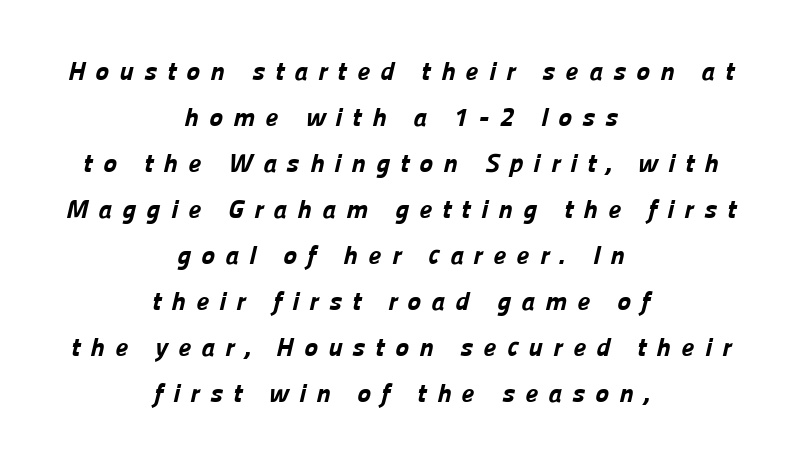
{"bold": "yes", "underline": "no", "align": "center", "line_spacing_ratio": 1.77, "letter_spacing": "wide", "letter_spacing_em": 0.39, "glyph_px": 26}
